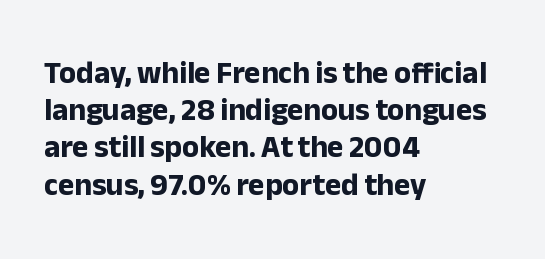
{"serif": "no", "italic": "no", "bold": "yes", "weight": "bold", "width": "normal", "stroke_contrast": "low", "x_height": "medium", "monospaced": "no", "underline": "no", "align": "left", "line_spacing_ratio": 1.2, "letter_spacing": "normal", "letter_spacing_em": 0.0, "glyph_px": 31}
